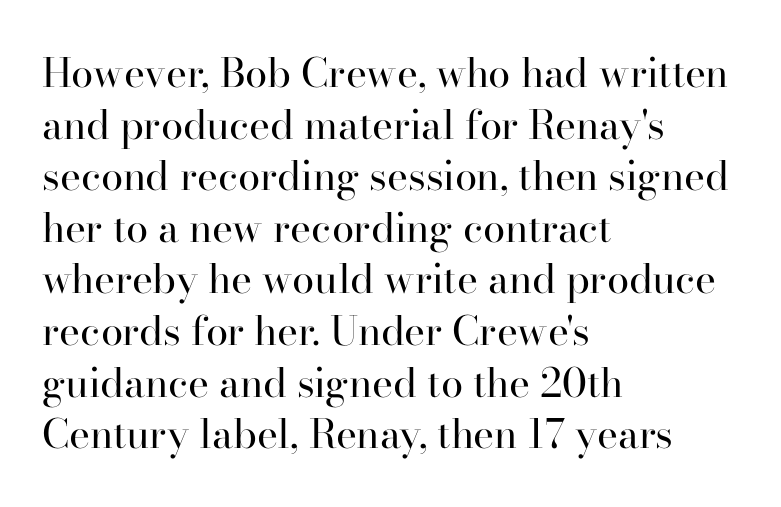
The image shows 40 px regular-weight serif type, upright; set left-aligned, normal line spacing (1.29x), normal letter spacing, not underlined; high stroke contrast and a small x-height.
